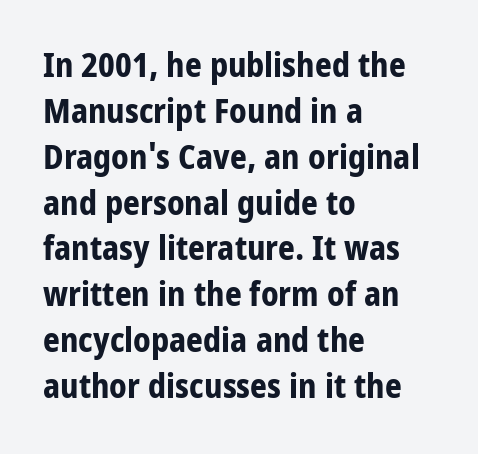
{"serif": "no", "italic": "no", "bold": "yes", "weight": "bold", "width": "condensed", "stroke_contrast": "low", "x_height": "large", "monospaced": "no", "underline": "no", "align": "left", "line_spacing": "normal", "line_spacing_ratio": 1.39, "letter_spacing": "normal", "letter_spacing_em": 0.0, "glyph_px": 33}
